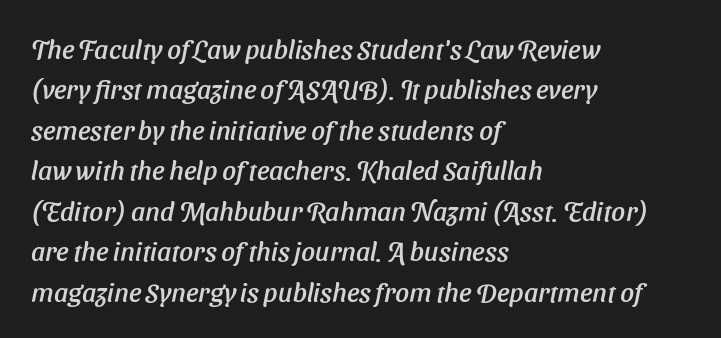
Q: Is the text italic (slanted)? A: Yes, it leans right by about 11 degrees.
Q: Is the text underlined? A: No.
Q: How is the paragraph aligned? A: Left-aligned.
Q: Is the spacing between letters normal or unusually wide? A: Normal.
Q: Is the spacing between lines tight, normal or loose? A: Normal.
